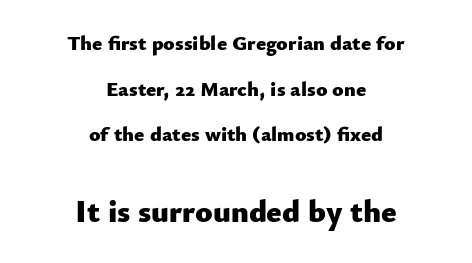
{"serif": "no", "italic": "no", "bold": "yes", "weight": "heavy", "width": "normal", "stroke_contrast": "low", "x_height": "small", "monospaced": "no", "underline": "no", "align": "center", "line_spacing": "loose", "line_spacing_ratio": 2.17, "letter_spacing": "normal", "letter_spacing_em": 0.0, "larger_block": "second", "size_ratio": 1.52, "glyph_px": 32}
